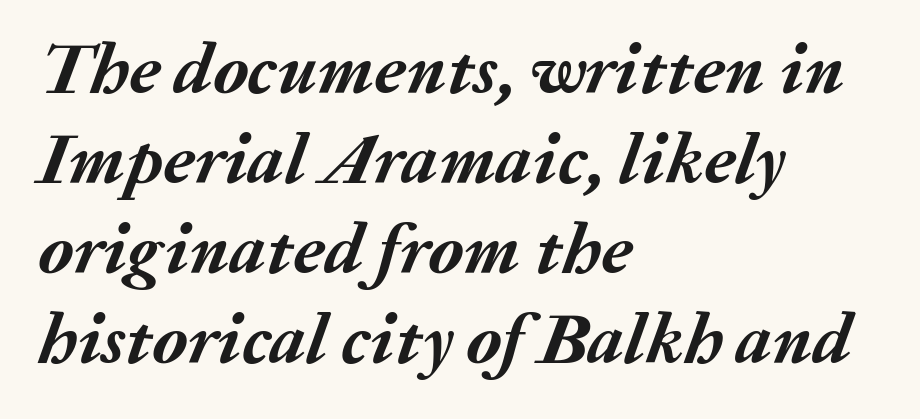
Q: Is the text bold? A: Yes.
Q: Is the text italic (slanted)? A: Yes, it leans right by about 20 degrees.
Q: Is the text underlined? A: No.
Q: How is the paragraph aligned? A: Left-aligned.
Q: Is the spacing between letters normal or unusually wide? A: Normal.
Q: Is the spacing between lines tight, normal or loose? A: Normal.
Q: Width (condensed, normal, or wide)? A: Normal.
Q: Stroke contrast? A: Medium.
Q: x-height? A: Medium.
Q: Monospaced? A: No.
